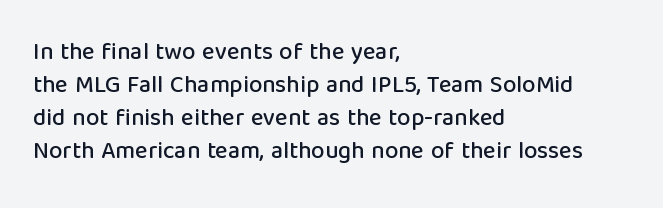
The type sits square on the baseline with zero lean. Students, observe: this is what conventionally led text looks like. Notice how the passage keeps a crisp vertical edge on the left only. Lines of text with bare space underneath.
